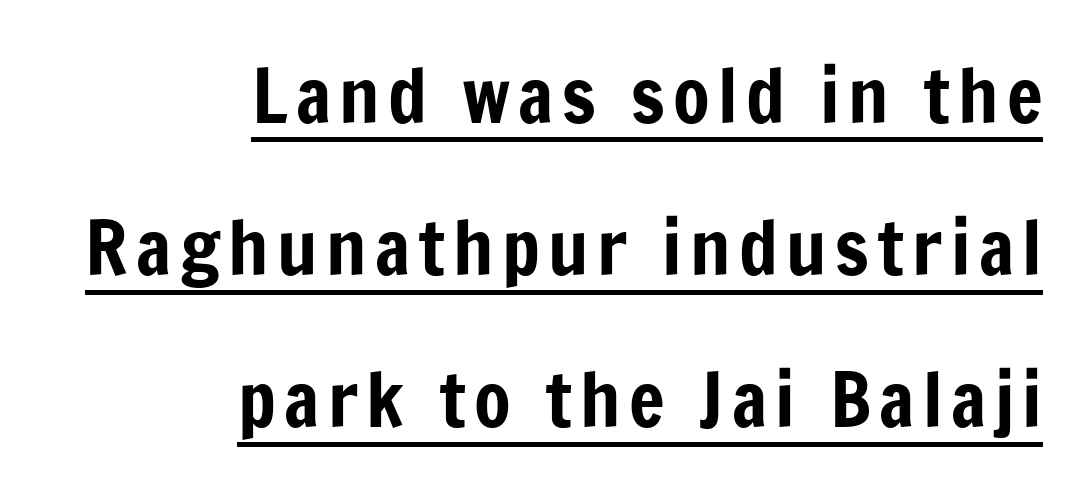
Q: Is the text italic (slanted)? A: No, it is upright.
Q: Is the typeface a serif or a sans-serif typeface? A: Sans-serif.
Q: Is the text underlined? A: Yes.
Q: How is the paragraph aligned? A: Right-aligned.
Q: Is the spacing between lines tight, normal or loose? A: Loose.
Q: Width (condensed, normal, or wide)? A: Condensed.
Q: Stroke contrast? A: Low.
Q: x-height? A: Medium.
Q: Monospaced? A: No.
